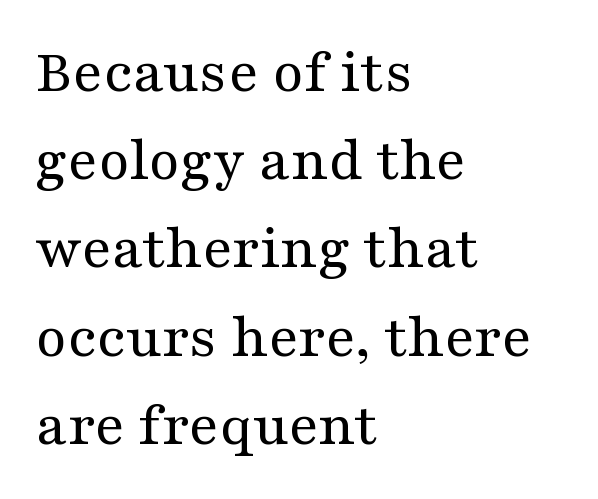
Q: Is the text bold? A: No.
Q: Is the text italic (slanted)? A: No, it is upright.
Q: Is the typeface a serif or a sans-serif typeface? A: Serif.
Q: Is the text underlined? A: No.
Q: How is the paragraph aligned? A: Left-aligned.
Q: Is the spacing between letters normal or unusually wide? A: Normal.
Q: Is the spacing between lines tight, normal or loose? A: Normal.
Q: Width (condensed, normal, or wide)? A: Wide.
Q: Stroke contrast? A: Medium.
Q: x-height? A: Medium.
Q: Monospaced? A: No.
